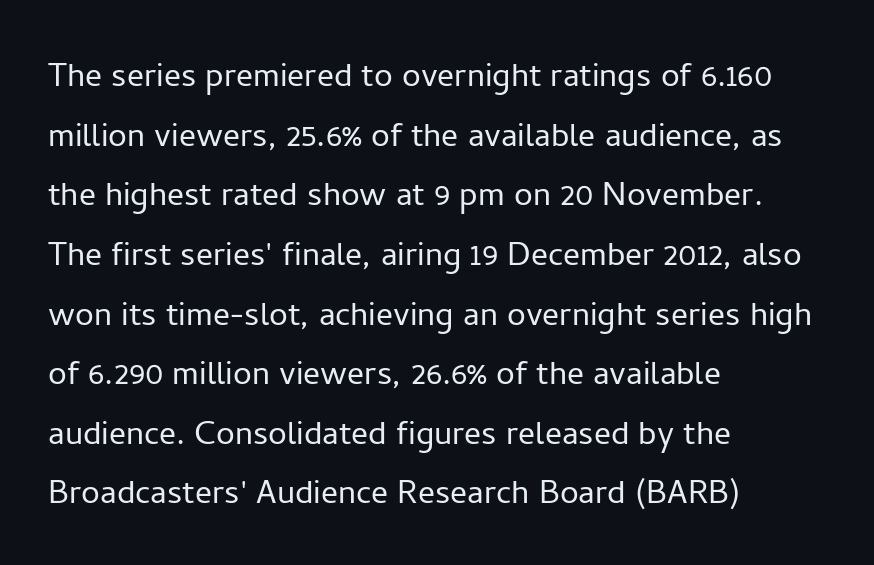
{"serif": "no", "italic": "no", "bold": "no", "weight": "light", "width": "normal", "stroke_contrast": "low", "x_height": "medium", "monospaced": "no", "underline": "no", "align": "left", "line_spacing": "normal", "line_spacing_ratio": 1.42, "letter_spacing": "normal", "letter_spacing_em": 0.0, "glyph_px": 42}
